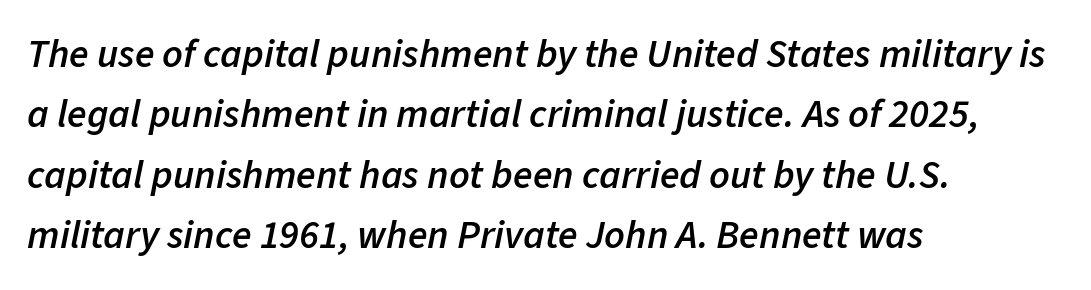
Q: Is the text bold? A: Semi-bold.
Q: Is the text italic (slanted)? A: Yes, it leans right by about 11 degrees.
Q: Is the text underlined? A: No.
Q: How is the paragraph aligned? A: Left-aligned.
Q: Is the spacing between letters normal or unusually wide? A: Normal.
Q: Is the spacing between lines tight, normal or loose? A: Normal.
Q: Width (condensed, normal, or wide)? A: Normal.
Q: Stroke contrast? A: Low.
Q: x-height? A: Medium.
Q: Monospaced? A: No.
